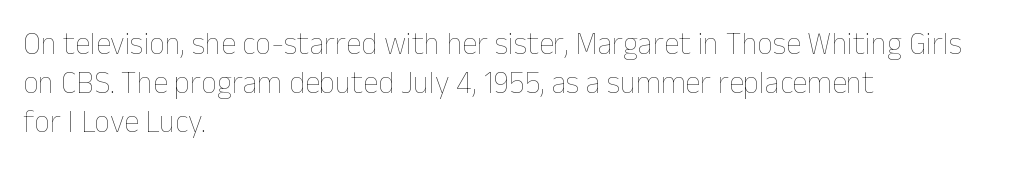
Ink coverage per letter is moderate at most. Is the block centered? No — it sits flush against the left margin. The gap between lines stays unmarked. The typography opts for an upright posture over an oblique one.
